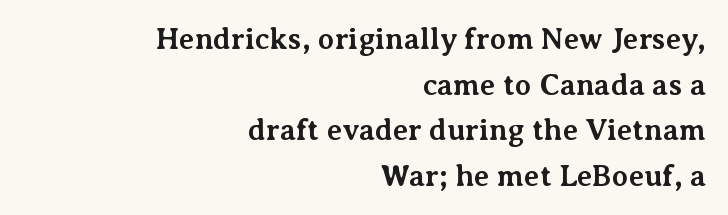
{"serif": "yes", "italic": "no", "bold": "yes", "weight": "bold", "width": "normal", "stroke_contrast": "medium", "x_height": "medium", "monospaced": "no", "underline": "no", "align": "right", "line_spacing": "normal", "line_spacing_ratio": 1.52, "letter_spacing": "normal", "letter_spacing_em": 0.0, "glyph_px": 30}
